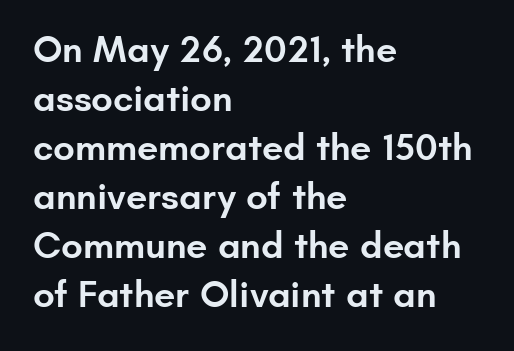
Compared with typical body copy, the letter spacing here is the same. Nope, no serifs anywhere on these letters. Honestly, the row spacing looks completely unremarkable. The setting favours the left margin, as ordinary paragraphs usually do.
